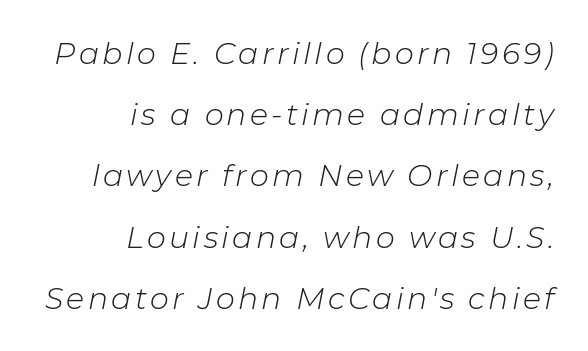
The image shows 30 px light type, italic (leaning right); set right-aligned, loose line spacing (2.04x), not underlined; low stroke contrast and a medium x-height.
